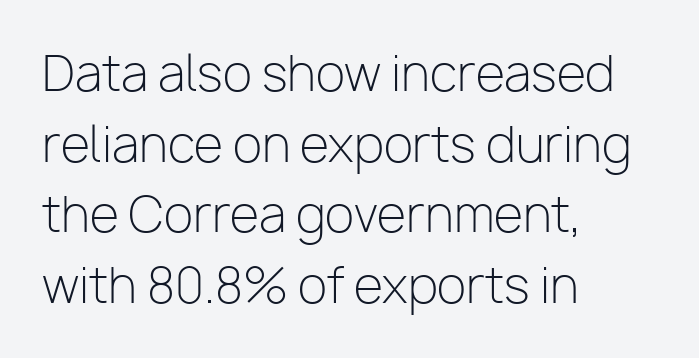
{"serif": "no", "italic": "no", "bold": "no", "weight": "light", "width": "normal", "stroke_contrast": "low", "x_height": "medium", "monospaced": "no", "underline": "no", "align": "left", "line_spacing": "normal", "line_spacing_ratio": 1.47, "letter_spacing": "normal", "letter_spacing_em": 0.0, "glyph_px": 48}
